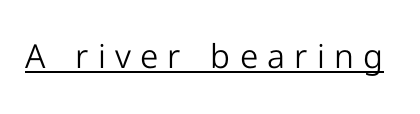
Q: Is the text bold? A: No.
Q: Is the text italic (slanted)? A: No, it is upright.
Q: Is the typeface a serif or a sans-serif typeface? A: Sans-serif.
Q: Is the text underlined? A: Yes.
Q: Is the spacing between letters normal or unusually wide? A: Unusually wide.
Q: Width (condensed, normal, or wide)? A: Normal.
Q: Stroke contrast? A: Low.
Q: x-height? A: Medium.
Q: Monospaced? A: No.
